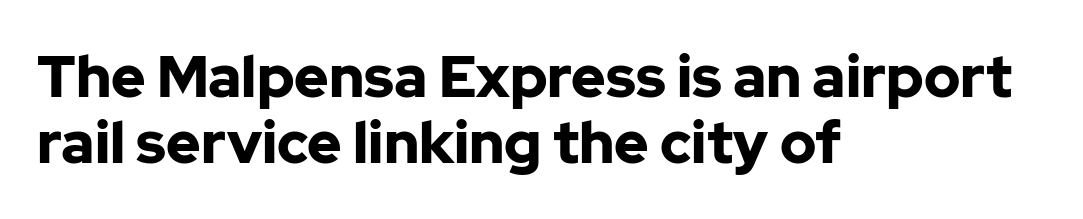
Q: Is the text bold? A: Yes.
Q: Is the text italic (slanted)? A: No, it is upright.
Q: Is the typeface a serif or a sans-serif typeface? A: Sans-serif.
Q: Is the text underlined? A: No.
Q: How is the paragraph aligned? A: Left-aligned.
Q: Is the spacing between letters normal or unusually wide? A: Normal.
Q: Is the spacing between lines tight, normal or loose? A: Tight.
Q: Width (condensed, normal, or wide)? A: Normal.
Q: Stroke contrast? A: Low.
Q: x-height? A: Medium.
Q: Monospaced? A: No.
